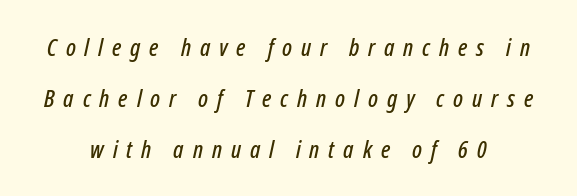
Q: Is the text italic (slanted)? A: Yes, it leans right by about 12 degrees.
Q: Is the text underlined? A: No.
Q: How is the paragraph aligned? A: Centered.
Q: Is the spacing between letters normal or unusually wide? A: Unusually wide.
Q: Is the spacing between lines tight, normal or loose? A: Loose.
